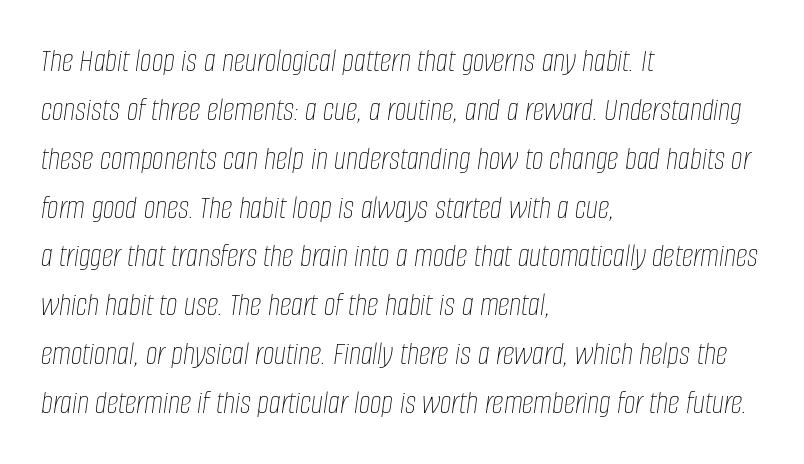
The image shows 33 px thin, condensed type, italic (leaning right); set left-aligned, normal line spacing (1.48x), normal letter spacing, not underlined; low stroke contrast and a large x-height.
